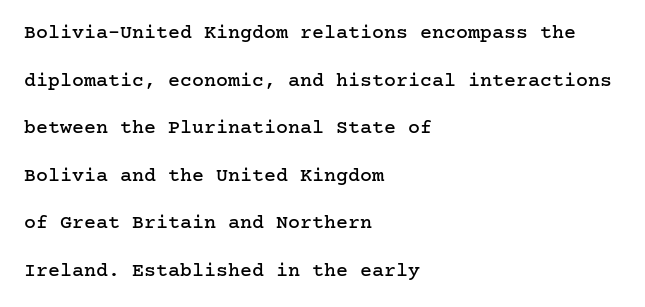
You could call the tracking neutral — neither tight nor loose. How would I describe the line gaps? Wide and relaxed. The specimen omits any rule beneath the text block's lines. This is the regular roman posture of the typeface. Each line starts at the same left margin while the right side varies.
